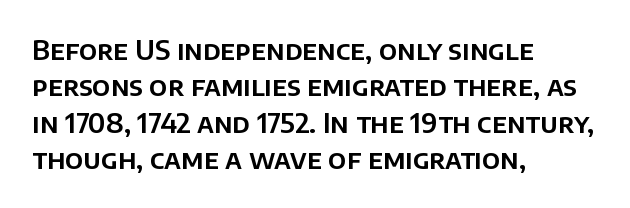
Q: Is the text italic (slanted)? A: No, it is upright.
Q: Is the text underlined? A: No.
Q: How is the paragraph aligned? A: Left-aligned.
Q: Is the spacing between letters normal or unusually wide? A: Normal.
Q: Is the spacing between lines tight, normal or loose? A: Normal.
